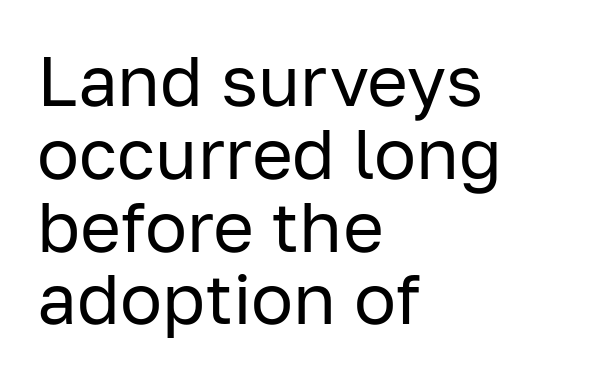
{"serif": "no", "italic": "no", "bold": "no", "weight": "regular", "width": "normal", "stroke_contrast": "low", "x_height": "medium", "monospaced": "no", "underline": "no", "align": "left", "line_spacing": "tight", "line_spacing_ratio": 1.04, "letter_spacing": "normal", "letter_spacing_em": 0.0, "glyph_px": 70}
